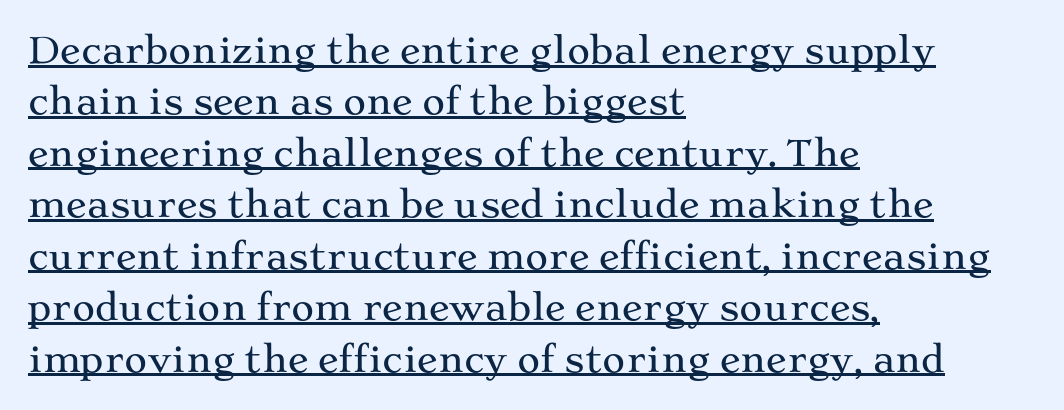
Q: Is the text italic (slanted)? A: No, it is upright.
Q: Is the typeface a serif or a sans-serif typeface? A: Serif.
Q: Is the text underlined? A: Yes.
Q: How is the paragraph aligned? A: Left-aligned.
Q: Is the spacing between letters normal or unusually wide? A: Normal.
Q: Is the spacing between lines tight, normal or loose? A: Normal.
Q: Width (condensed, normal, or wide)? A: Wide.
Q: Stroke contrast? A: Medium.
Q: x-height? A: Medium.
Q: Monospaced? A: No.
